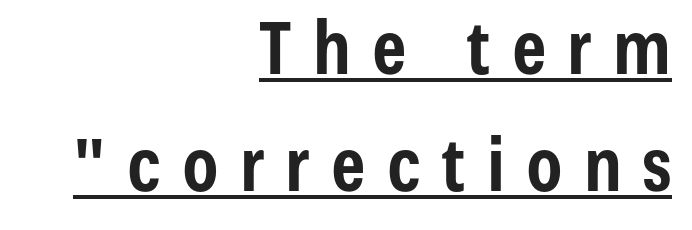
Q: Is the text bold? A: Yes.
Q: Is the text italic (slanted)? A: No, it is upright.
Q: Is the typeface a serif or a sans-serif typeface? A: Sans-serif.
Q: Is the text underlined? A: Yes.
Q: How is the paragraph aligned? A: Right-aligned.
Q: Is the spacing between letters normal or unusually wide? A: Unusually wide.
Q: Is the spacing between lines tight, normal or loose? A: Normal.
Q: Width (condensed, normal, or wide)? A: Condensed.
Q: Stroke contrast? A: Low.
Q: x-height? A: Medium.
Q: Monospaced? A: No.
